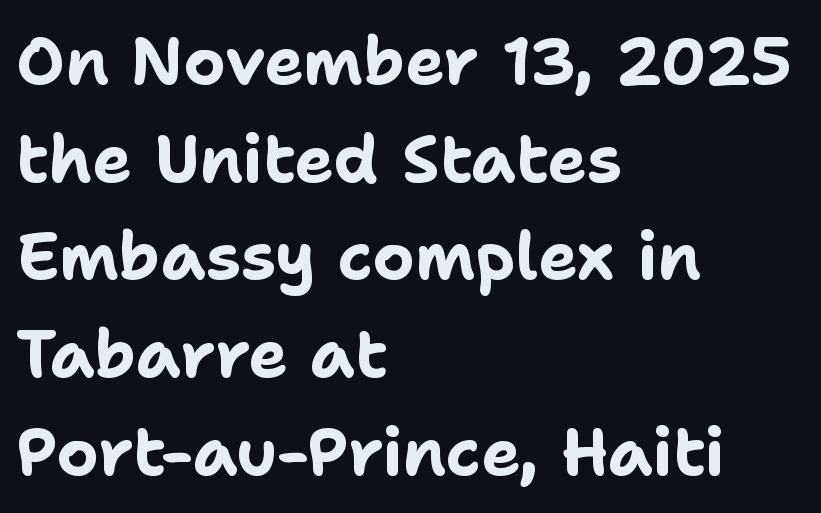
The text block is weighted toward the left margin, trailing off unevenly rightward. Only glyphs here, with clear space below each row. The letters advance in unequal steps, a hallmark of proportional type. The line texture is even and compact thanks to regular tracking. Caption: bold face, heavy strokes.
